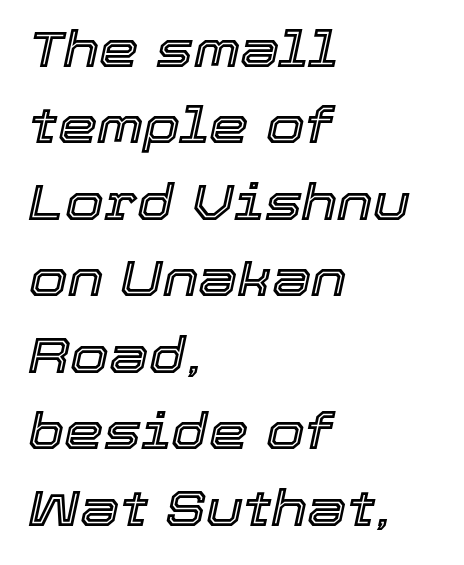
Q: Is the text italic (slanted)? A: Yes, it leans right by about 12 degrees.
Q: Is the text underlined? A: No.
Q: How is the paragraph aligned? A: Left-aligned.
Q: Is the spacing between letters normal or unusually wide? A: Normal.
Q: Is the spacing between lines tight, normal or loose? A: Normal.
Q: Width (condensed, normal, or wide)? A: Normal.
Q: x-height? A: Medium.
Q: Monospaced? A: No.
